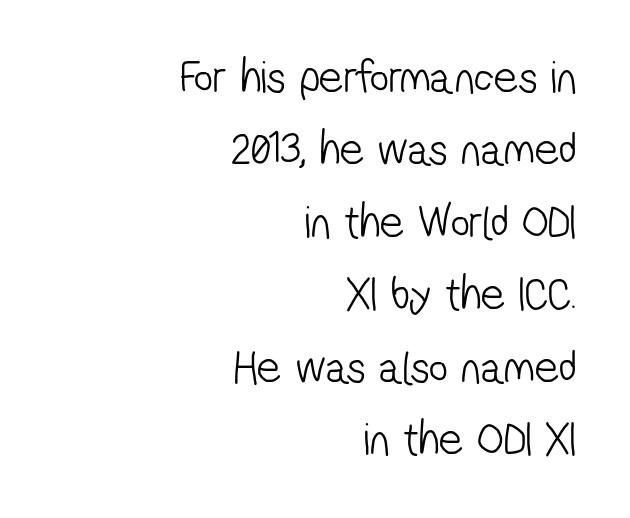
Q: Is the text bold? A: No.
Q: Is the typeface a serif or a sans-serif typeface? A: Sans-serif.
Q: Is the text underlined? A: No.
Q: How is the paragraph aligned? A: Right-aligned.
Q: Is the spacing between letters normal or unusually wide? A: Normal.
Q: Is the spacing between lines tight, normal or loose? A: Normal.
Q: Width (condensed, normal, or wide)? A: Condensed.
Q: Stroke contrast? A: Low.
Q: x-height? A: Medium.
Q: Monospaced? A: No.
